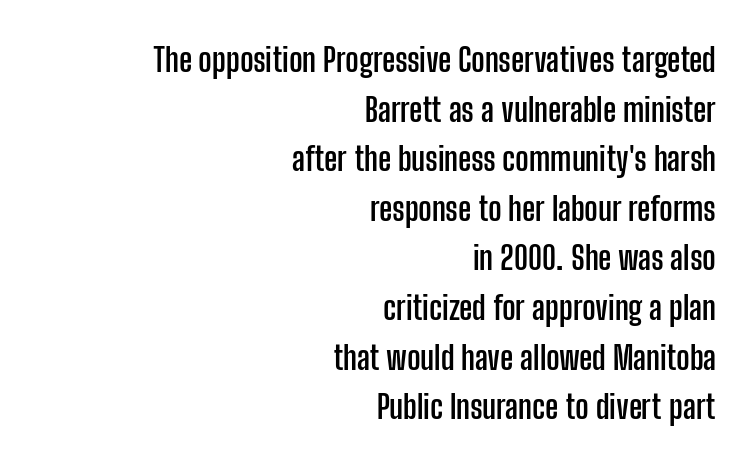
Ordinary non-slanted type is in use. In CSS terms this would be text-align: right. Plain, unruled lines of type. Proportional: the letters do not fall into vertical columns. The font family rendered here belongs to the sans-serif group. The line texture is even and compact thanks to regular tracking.
